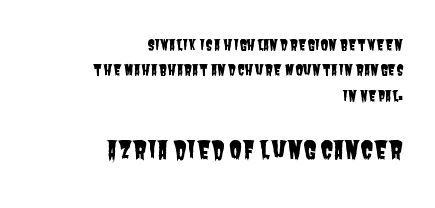
{"underline": "no", "align": "right", "line_spacing_ratio": 1.81, "letter_spacing": "normal", "letter_spacing_em": 0.0, "larger_block": "second", "size_ratio": 1.71, "glyph_px": 24}
